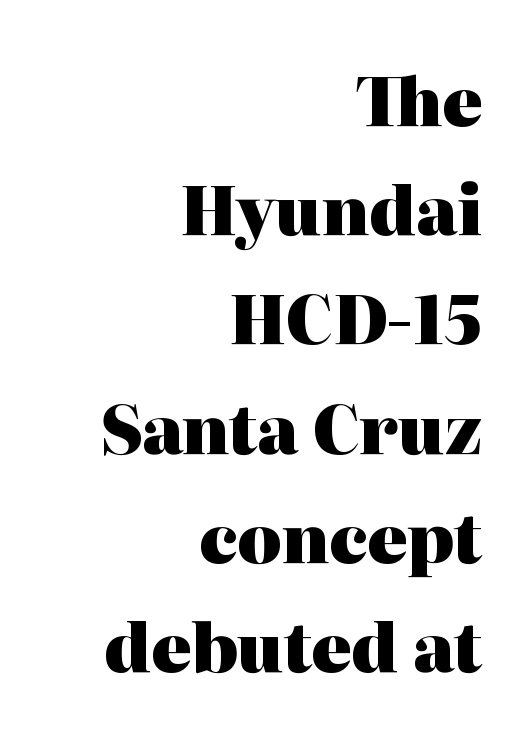
The image shows 67 px heavy serif type, upright; set right-aligned, normal line spacing (1.63x), normal letter spacing, not underlined; high stroke contrast and a medium x-height.
